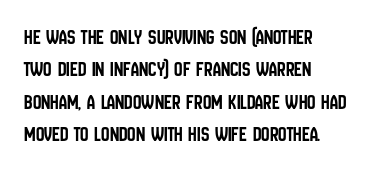
Glyph-to-glyph distance matches everyday printed text. Upright lettering throughout. Notice how descenders clear the ascenders below comfortably — that's standard leading. The strip under each line holds only bare page. Layout note: lines flush left.
